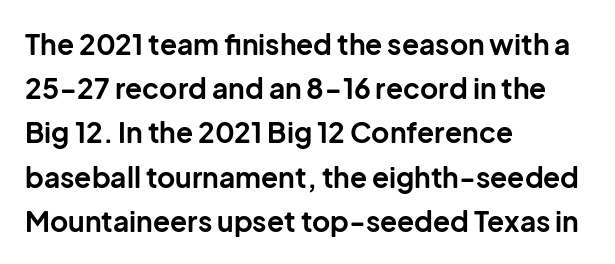
The font is running at its bold setting. Posture: upright roman. The vertical gap from one line to the next is medium. Observe the absence of serifs on each vertical stroke in this sample. These lines are rendered in a variable-pitch font.
